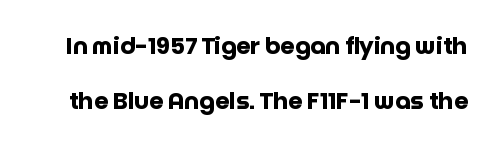
Q: Is the text bold? A: Yes.
Q: Is the text italic (slanted)? A: No, it is upright.
Q: Is the text underlined? A: No.
Q: Is the spacing between letters normal or unusually wide? A: Normal.
Q: Is the spacing between lines tight, normal or loose? A: Loose.
